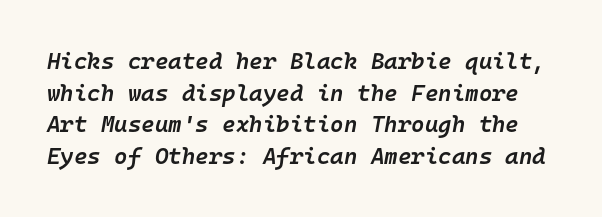
Q: Is the text bold? A: Semi-bold.
Q: Is the text italic (slanted)? A: Yes, it leans right by about 10 degrees.
Q: Is the text underlined? A: No.
Q: Is the spacing between letters normal or unusually wide? A: Normal.
Q: Is the spacing between lines tight, normal or loose? A: Normal.
